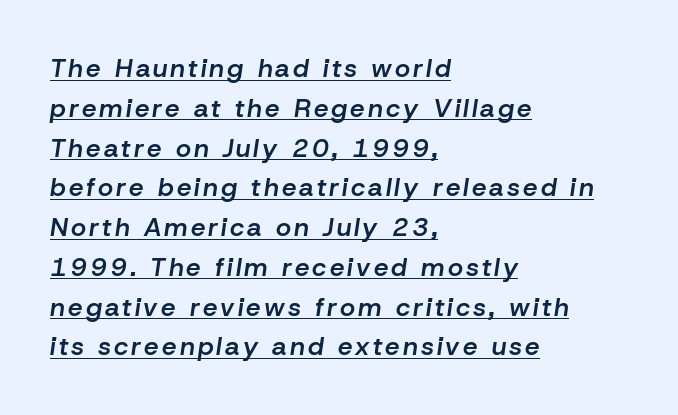
{"italic": "yes", "lean": "right", "slant_degrees": 8, "bold": "semi", "underline": "yes", "align": "left", "line_spacing": "normal", "line_spacing_ratio": 1.53, "glyph_px": 26}
